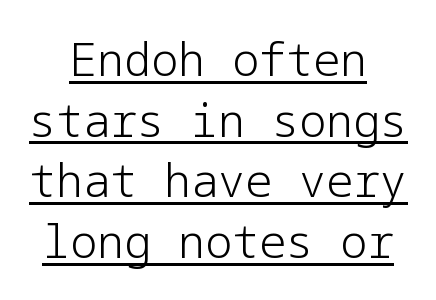
Q: Is the text bold? A: No.
Q: Is the text italic (slanted)? A: No, it is upright.
Q: Is the typeface a serif or a sans-serif typeface? A: Sans-serif.
Q: Is the text underlined? A: Yes.
Q: How is the paragraph aligned? A: Centered.
Q: Is the spacing between letters normal or unusually wide? A: Normal.
Q: Is the spacing between lines tight, normal or loose? A: Normal.
Q: Width (condensed, normal, or wide)? A: Normal.
Q: Stroke contrast? A: Low.
Q: x-height? A: Medium.
